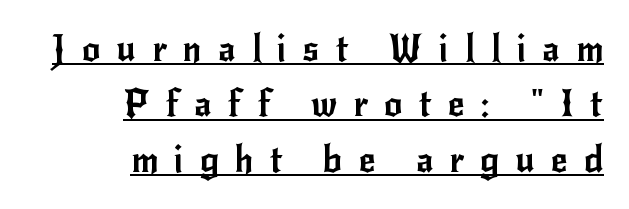
{"serif": "no", "italic": "no", "width": "normal", "stroke_contrast": "low", "x_height": "small", "monospaced": "no", "underline": "yes", "align": "right", "line_spacing": "normal", "line_spacing_ratio": 1.54, "letter_spacing": "wide", "letter_spacing_em": 0.45, "glyph_px": 36}
